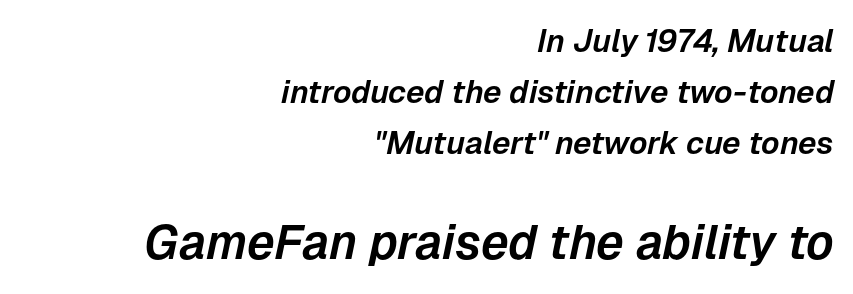
{"italic": "yes", "lean": "right", "slant_degrees": 12, "width": "normal", "stroke_contrast": "low", "x_height": "medium", "monospaced": "no", "underline": "no", "align": "right", "line_spacing": "normal", "line_spacing_ratio": 1.59, "letter_spacing": "normal", "letter_spacing_em": 0.0, "larger_block": "second", "size_ratio": 1.5, "glyph_px": 48}
